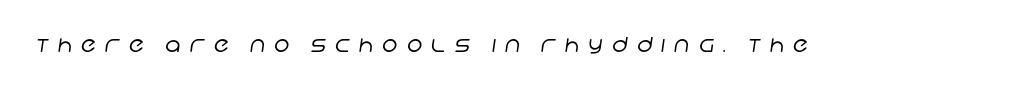
Q: Is the text bold? A: No.
Q: Is the text underlined? A: No.
Q: Is the spacing between letters normal or unusually wide? A: Unusually wide.
